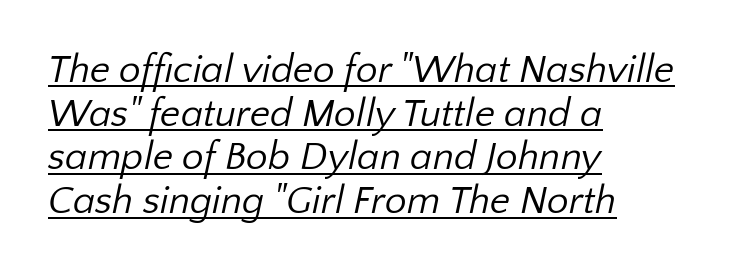
What decoration does the sample have? An underline. The tracking reads as untouched default to a designer's eye. These lines are composed in type without serifs. Looks like regular typesetting: each glyph gets only the width it needs. The font sits on the lighter half of the weight spectrum, regular included. Whoever set this chose condensed vertical rhythm over breathing room.
